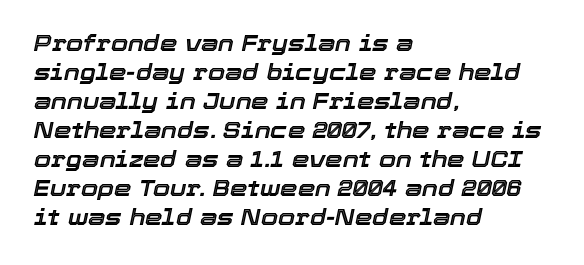
Caption: multi-line text, flush left, ragged right. One glance says typical: line gaps are just what's usual. Anything drawn beneath the words? Only blank space. The type is set solid horizontally, with unmodified tracking. Slanted lettering throughout.
